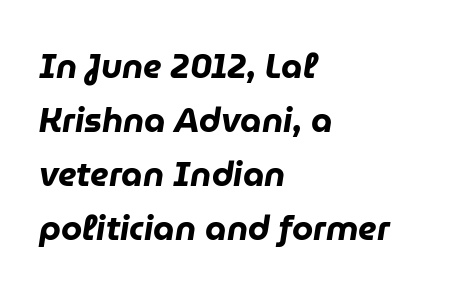
Heavy, bold letterforms. The glyphs are unaccompanied by any horizontal stroke below them. Short and long lines alike share a common starting point at left. Each letter keeps its own natural width here, so spacing adapts to shape. The passage shown stacks its lines at a standard gap.
